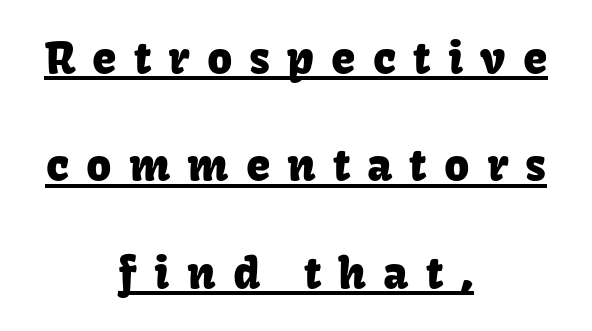
Do the letters lean? They stand straight. Is this a fixed-width face? No — the glyphs have proportional, varying widths. Is this a sans? Yes — the strokes have no serifs. The rendering inserts visible extra space after every character.
